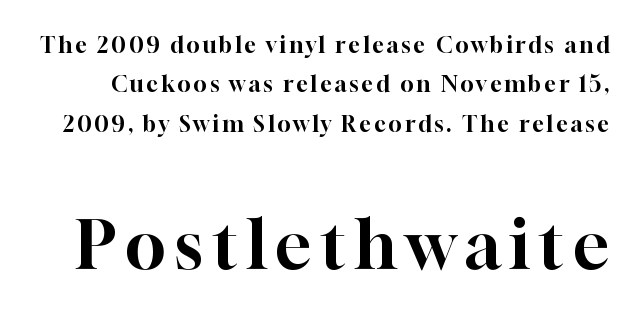
Type style note: has serifs. Unlike italic type, these characters show no tilt at all. The later block is typeset at a bigger size than the earlier block. Letters rest on an invisible, unmarked baseline. Spacing verdict: proportional, widths tailored to each character.
